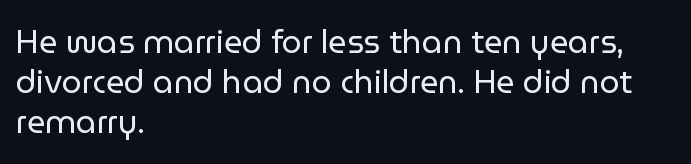
The image shows 32 px regular-weight sans-serif type, upright; set left-aligned, normal line spacing (1.25x), normal letter spacing, not underlined; low stroke contrast and a medium x-height.
